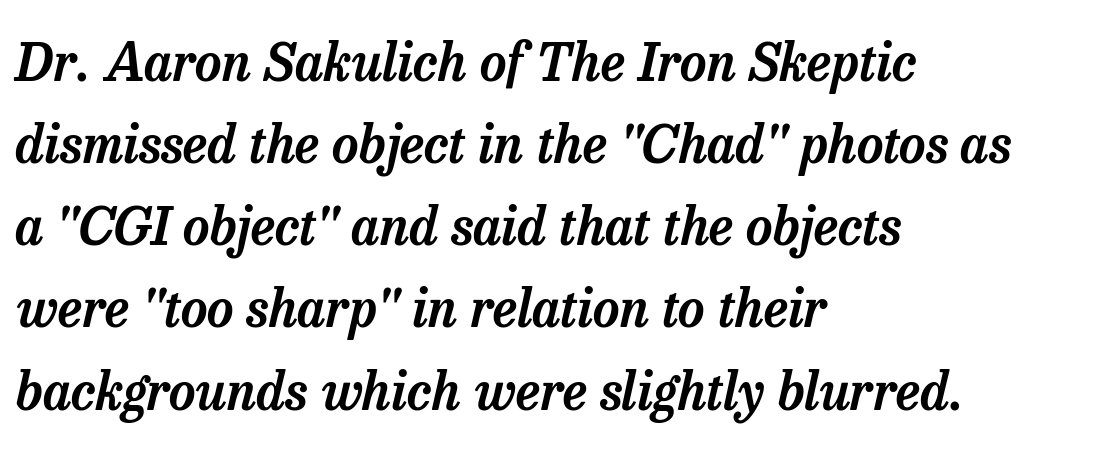
The image shows 52 px serif type, italic (leaning right); set left-aligned, normal line spacing (1.58x), normal letter spacing, not underlined; low stroke contrast and a medium x-height.
